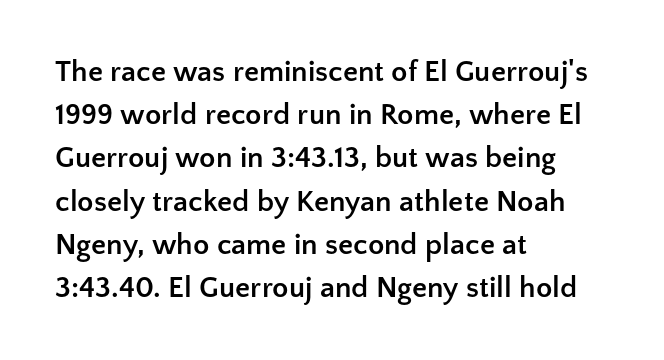
Does the copy run flush right? No — it runs flush left. How are the letters spaced? Ordinarily, with no added tracking. Italic: no, the glyphs are upright roman. Type style note: lacks serifs. The space between consecutive lines is moderate.
